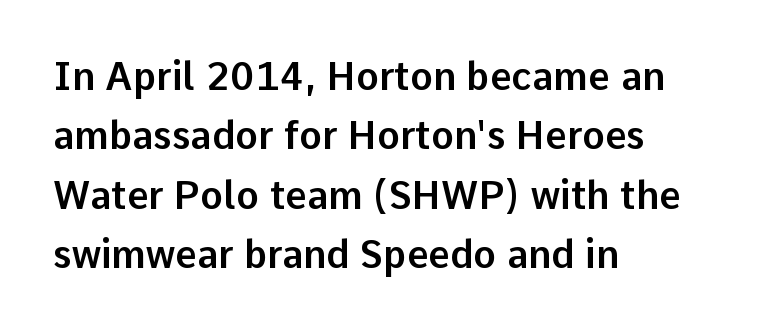
Unmarked baselines from the first word to the last. Serifs: no, the terminals of the letterforms are clean. Letter spacing: default. Left-aligned paragraph, ragged on the right. No italicization has been applied; the sample stays upright.
